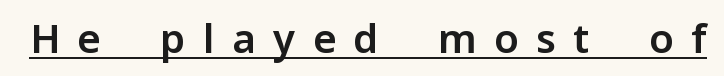
{"serif": "no", "italic": "no", "width": "normal", "stroke_contrast": "low", "x_height": "medium", "monospaced": "no", "underline": "yes", "letter_spacing": "wide", "letter_spacing_em": 0.44, "glyph_px": 40}
